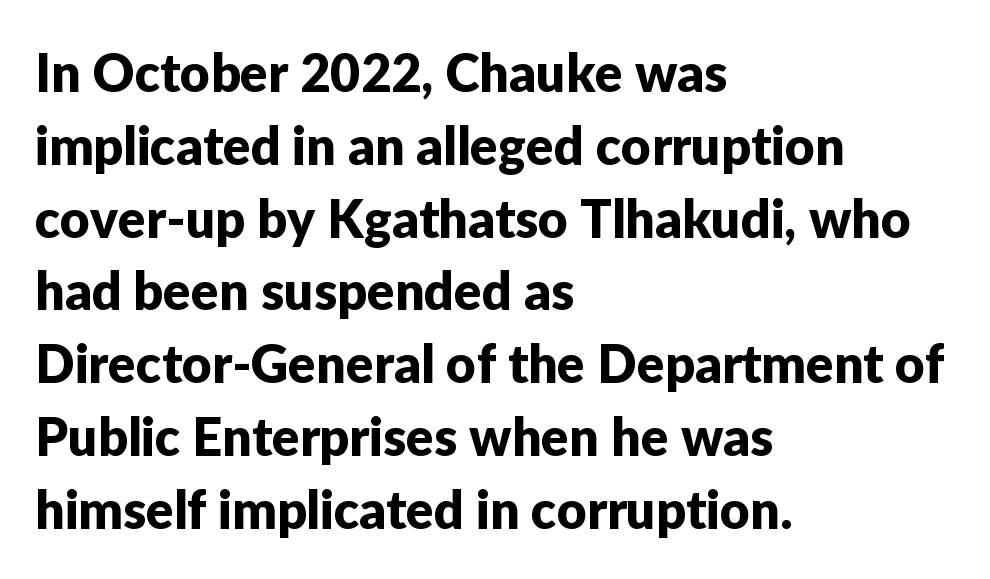
{"serif": "no", "italic": "no", "width": "normal", "stroke_contrast": "low", "x_height": "medium", "monospaced": "no", "underline": "no", "align": "left", "line_spacing": "normal", "line_spacing_ratio": 1.4, "letter_spacing": "normal", "letter_spacing_em": 0.0, "glyph_px": 52}
